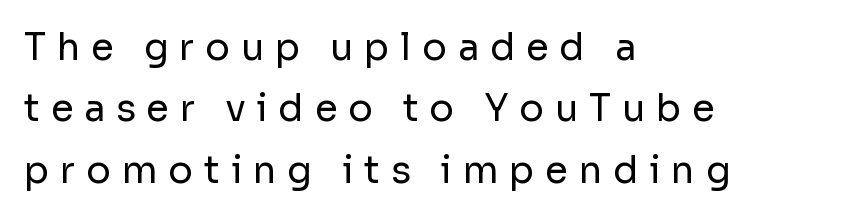
The image shows 37 px regular-weight sans-serif type, upright; set left-aligned, normal line spacing (1.66x), unusually wide letter spacing (+0.29 em), not underlined; low stroke contrast and a medium x-height.
